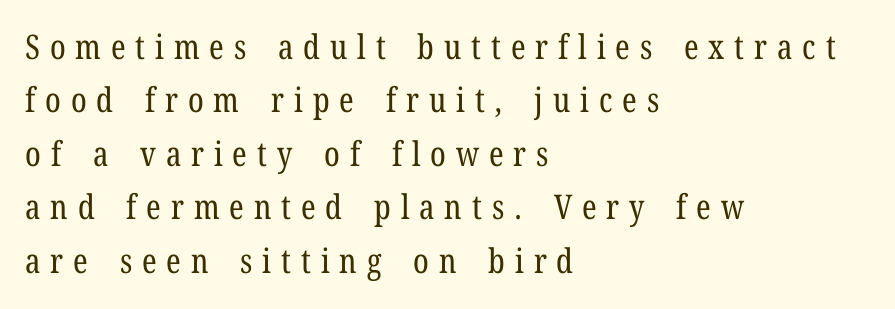
{"serif": "yes", "italic": "no", "bold": "no", "weight": "regular", "width": "condensed", "stroke_contrast": "low", "x_height": "medium", "monospaced": "no", "underline": "no", "align": "left", "line_spacing": "normal", "line_spacing_ratio": 1.57, "letter_spacing": "wide", "letter_spacing_em": 0.29, "glyph_px": 34}
